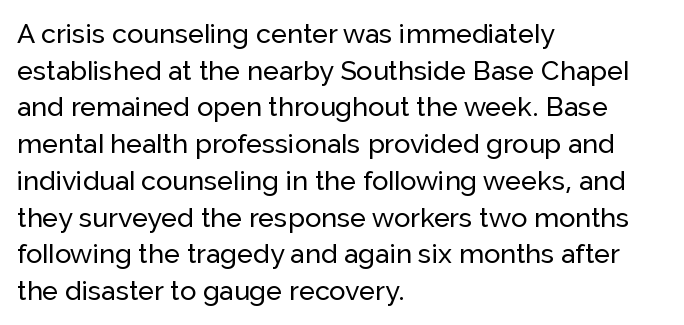
The image shows 27 px text type, upright; set left-aligned, normal line spacing (1.36x), normal letter spacing, not underlined.
